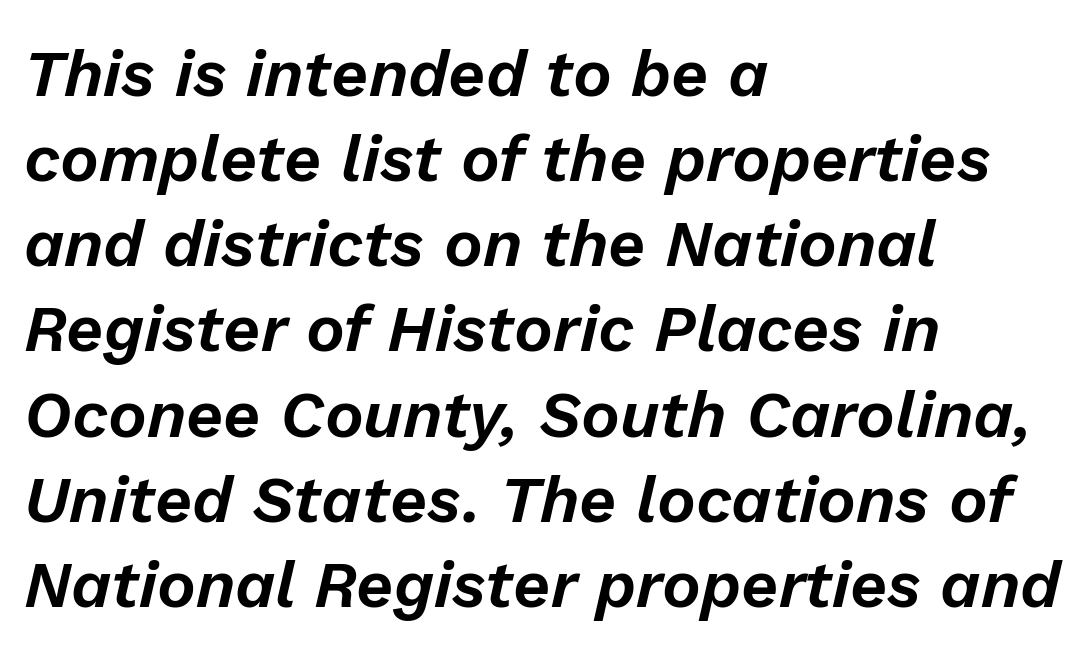
The lines in this sample share a left origin and differ only in where they stop. Tracking here is standard; glyphs follow each other at the usual distance. Spacing verdict: proportional, widths tailored to each character. Looking at the ascenders, they clearly lean. The vertical gap from one line to the next is medium.
